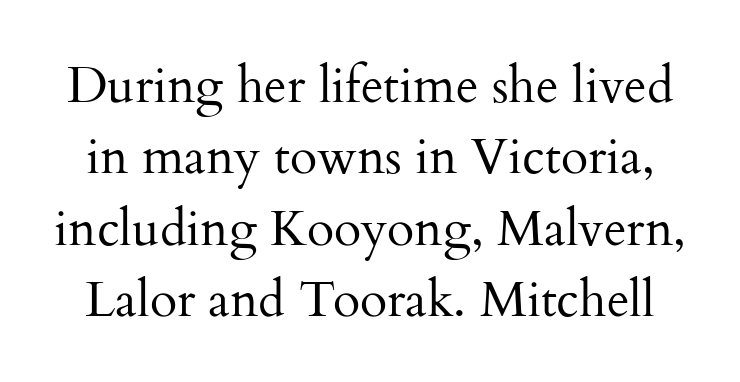
Q: Is the text bold? A: No.
Q: Is the text italic (slanted)? A: No, it is upright.
Q: Is the typeface a serif or a sans-serif typeface? A: Serif.
Q: Is the text underlined? A: No.
Q: Is the spacing between letters normal or unusually wide? A: Normal.
Q: Is the spacing between lines tight, normal or loose? A: Normal.
Q: Width (condensed, normal, or wide)? A: Normal.
Q: Stroke contrast? A: Medium.
Q: x-height? A: Small.
Q: Monospaced? A: No.
